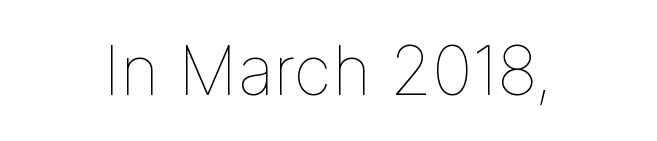
Each letter keeps its own natural width here, so spacing adapts to shape. The glyphs are unaccompanied by any horizontal stroke below them. Inter-character spacing is left at the font's built-in metrics. Every stem runs plumb, perpendicular to the baseline. Bold? No — there's no thickening of the strokes.
